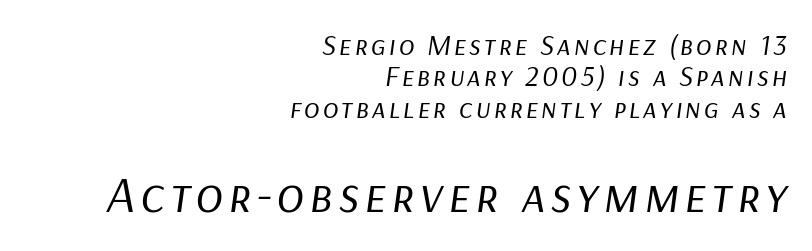
The specimen reads as italic at a glance. Vertical spacing — tight. On a weight scale, this lands at 450 or below. Clear beneath every line of the passage.
